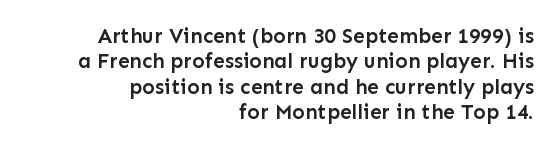
Q: Is the text bold? A: Semi-bold.
Q: Is the text italic (slanted)? A: No, it is upright.
Q: Is the text underlined? A: No.
Q: How is the paragraph aligned? A: Right-aligned.
Q: Is the spacing between letters normal or unusually wide? A: Normal.
